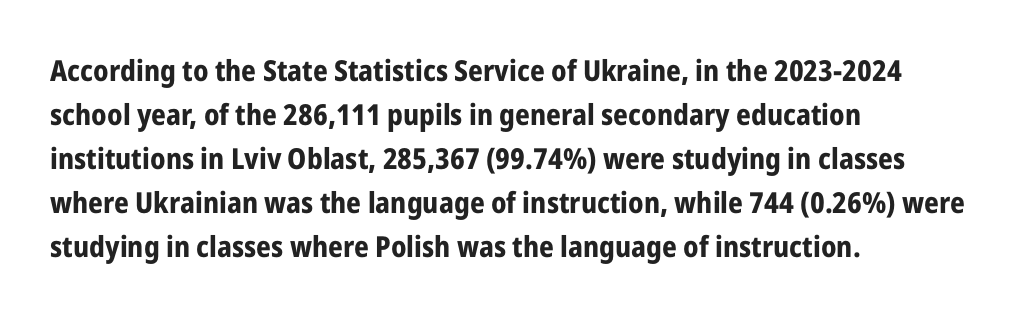
{"serif": "no", "italic": "no", "bold": "yes", "weight": "bold", "width": "condensed", "stroke_contrast": "low", "x_height": "medium", "monospaced": "no", "underline": "no", "align": "left", "line_spacing": "normal", "line_spacing_ratio": 1.52, "letter_spacing": "normal", "letter_spacing_em": 0.0, "glyph_px": 29}
